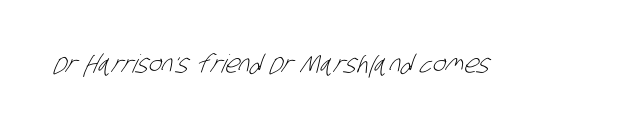
The image shows 25 px text type; set normal letter spacing, not underlined.
